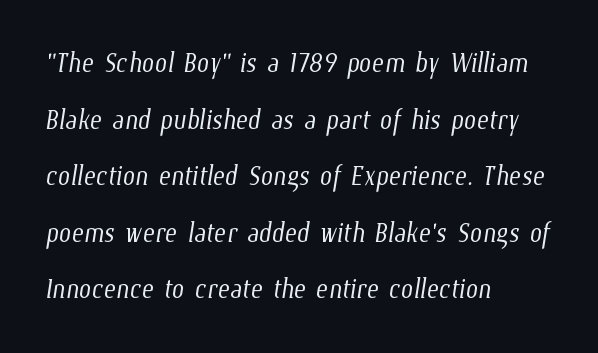
The image shows 36 px light, condensed type; set left-aligned, normal line spacing (1.57x), normal letter spacing, not underlined; low stroke contrast and a medium x-height.
